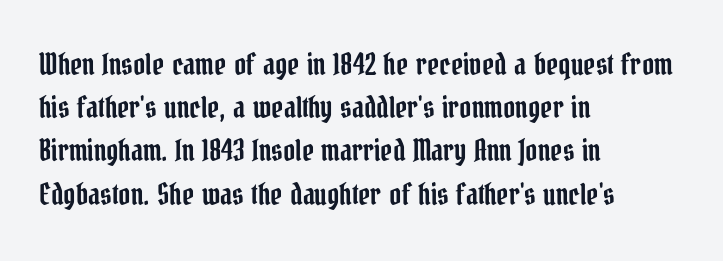
{"serif": "yes", "italic": "no", "width": "condensed", "stroke_contrast": "low", "x_height": "medium", "monospaced": "no", "underline": "no", "align": "left", "line_spacing": "normal", "line_spacing_ratio": 1.49, "letter_spacing": "normal", "letter_spacing_em": 0.0, "glyph_px": 29}
